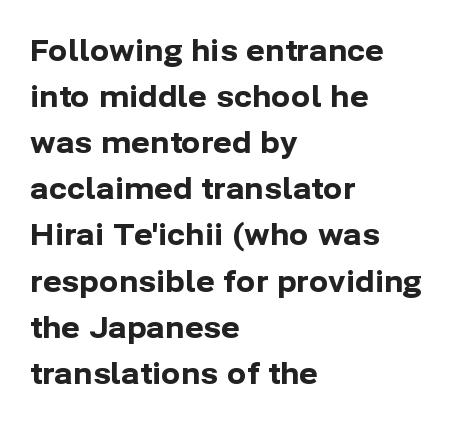
The image shows 29 px bold sans-serif type, upright; set left-aligned, normal line spacing (1.59x), normal letter spacing, not underlined; low stroke contrast and a medium x-height.
